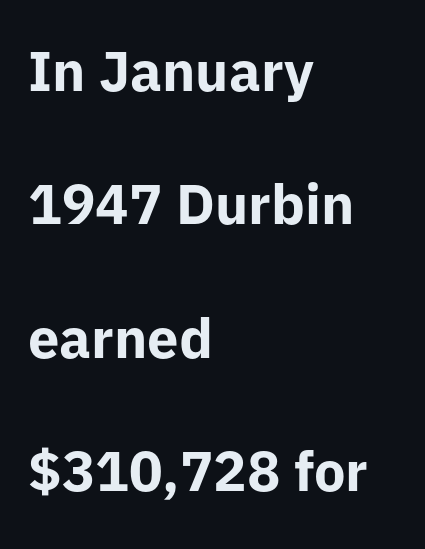
Q: Is the text bold? A: Yes.
Q: Is the text italic (slanted)? A: No, it is upright.
Q: Is the typeface a serif or a sans-serif typeface? A: Sans-serif.
Q: Is the text underlined? A: No.
Q: How is the paragraph aligned? A: Left-aligned.
Q: Is the spacing between letters normal or unusually wide? A: Normal.
Q: Is the spacing between lines tight, normal or loose? A: Loose.
Q: Width (condensed, normal, or wide)? A: Normal.
Q: Stroke contrast? A: Low.
Q: x-height? A: Medium.
Q: Monospaced? A: No.
